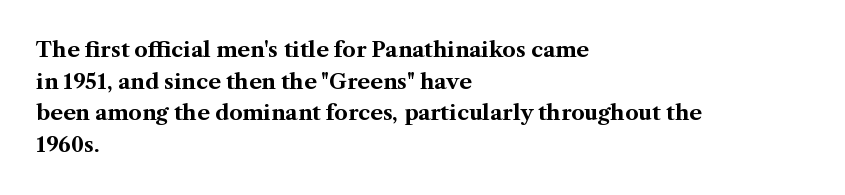
Q: Is the text bold? A: Yes.
Q: Is the text italic (slanted)? A: No, it is upright.
Q: Is the text underlined? A: No.
Q: How is the paragraph aligned? A: Left-aligned.
Q: Is the spacing between letters normal or unusually wide? A: Normal.
Q: Is the spacing between lines tight, normal or loose? A: Normal.
